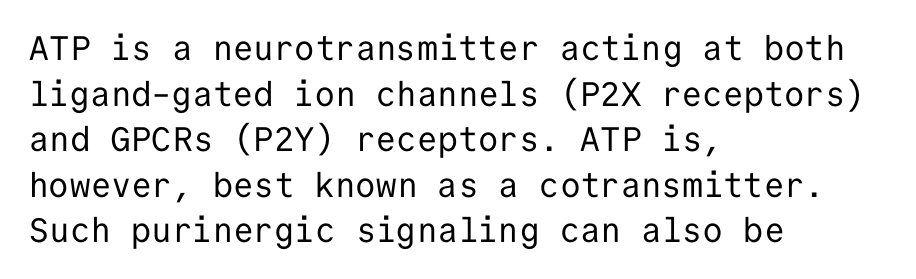
Q: Is the text bold? A: No.
Q: Is the text italic (slanted)? A: No, it is upright.
Q: Is the typeface a serif or a sans-serif typeface? A: Sans-serif.
Q: Is the text underlined? A: No.
Q: How is the paragraph aligned? A: Left-aligned.
Q: Is the spacing between letters normal or unusually wide? A: Normal.
Q: Is the spacing between lines tight, normal or loose? A: Normal.
Q: Width (condensed, normal, or wide)? A: Normal.
Q: Stroke contrast? A: Low.
Q: x-height? A: Medium.
Q: Monospaced? A: Yes.
